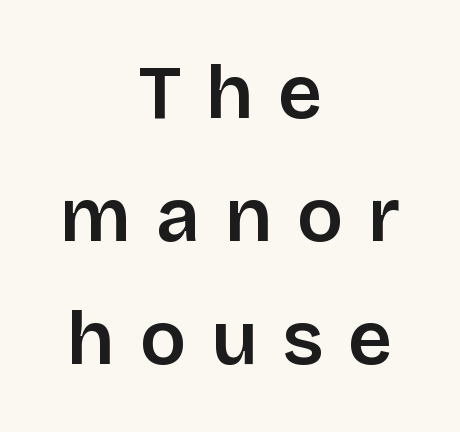
Q: Is the text bold? A: Semi-bold.
Q: Is the text italic (slanted)? A: No, it is upright.
Q: Is the typeface a serif or a sans-serif typeface? A: Sans-serif.
Q: Is the text underlined? A: No.
Q: How is the paragraph aligned? A: Centered.
Q: Is the spacing between letters normal or unusually wide? A: Unusually wide.
Q: Is the spacing between lines tight, normal or loose? A: Normal.
Q: Width (condensed, normal, or wide)? A: Normal.
Q: Stroke contrast? A: Low.
Q: x-height? A: Large.
Q: Monospaced? A: No.
